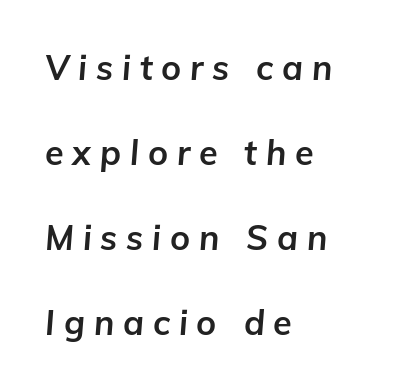
{"italic": "yes", "lean": "right", "slant_degrees": 5, "bold": "yes", "weight": "bold", "width": "normal", "stroke_contrast": "low", "x_height": "medium", "monospaced": "no", "underline": "no", "align": "left", "line_spacing": "loose", "line_spacing_ratio": 2.5, "letter_spacing": "wide", "letter_spacing_em": 0.26, "glyph_px": 34}
